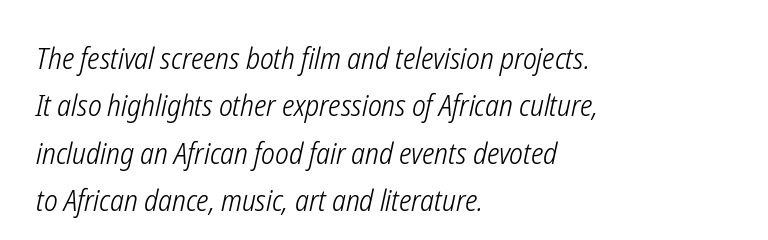
The image shows 30 px light, condensed type, italic (leaning right); set left-aligned, normal line spacing (1.58x), normal letter spacing, not underlined; low stroke contrast and a medium x-height.
